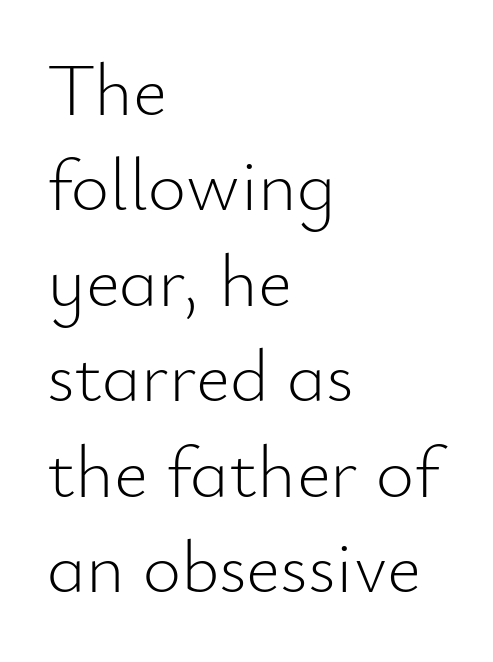
This is the regular roman posture of the typeface. The typesetting does not lean heavy: it is not bold. Font category for this specimen: sans-serif. Regular leading.
